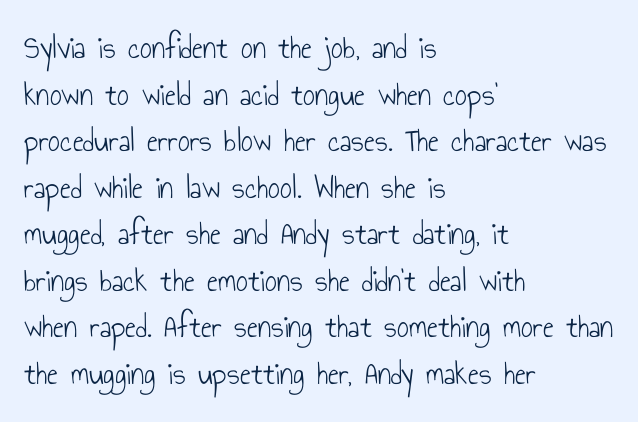
{"serif": "no", "italic": "no", "bold": "no", "weight": "light", "width": "condensed", "stroke_contrast": "low", "x_height": "small", "monospaced": "no", "underline": "no", "align": "left", "line_spacing": "normal", "line_spacing_ratio": 1.41, "letter_spacing": "normal", "letter_spacing_em": 0.0, "glyph_px": 33}
